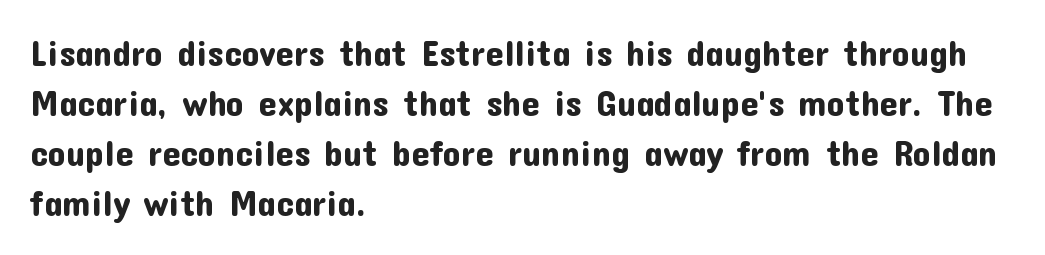
Q: Is the text italic (slanted)? A: No, it is upright.
Q: Is the typeface a serif or a sans-serif typeface? A: Sans-serif.
Q: Is the text underlined? A: No.
Q: How is the paragraph aligned? A: Left-aligned.
Q: Is the spacing between letters normal or unusually wide? A: Normal.
Q: Is the spacing between lines tight, normal or loose? A: Normal.
Q: Width (condensed, normal, or wide)? A: Normal.
Q: Stroke contrast? A: Low.
Q: x-height? A: Medium.
Q: Monospaced? A: No.
